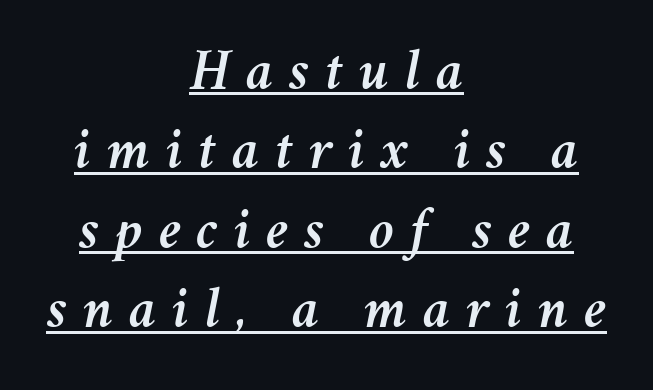
The image shows 58 px text type, italic (leaning right); set centered, normal line spacing (1.37x), unusually wide letter spacing (+0.27 em), underlined; medium stroke contrast and a medium x-height.
